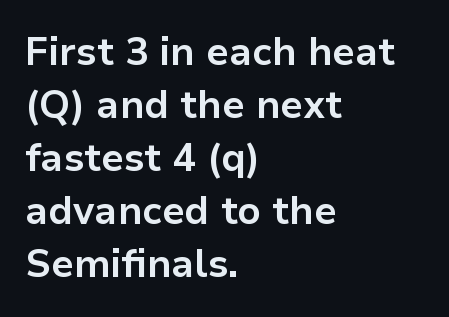
{"serif": "no", "italic": "no", "bold": "yes", "weight": "bold", "width": "normal", "stroke_contrast": "low", "x_height": "medium", "monospaced": "no", "underline": "no", "align": "left", "line_spacing": "normal", "line_spacing_ratio": 1.36, "letter_spacing": "normal", "letter_spacing_em": 0.0, "glyph_px": 39}
